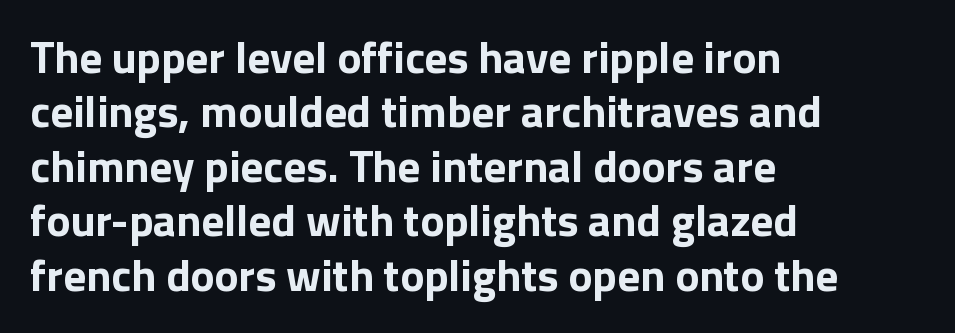
Q: Is the text bold? A: Yes.
Q: Is the text italic (slanted)? A: No, it is upright.
Q: Is the typeface a serif or a sans-serif typeface? A: Sans-serif.
Q: Is the text underlined? A: No.
Q: How is the paragraph aligned? A: Left-aligned.
Q: Is the spacing between letters normal or unusually wide? A: Normal.
Q: Width (condensed, normal, or wide)? A: Normal.
Q: Stroke contrast? A: Low.
Q: x-height? A: Medium.
Q: Monospaced? A: No.
